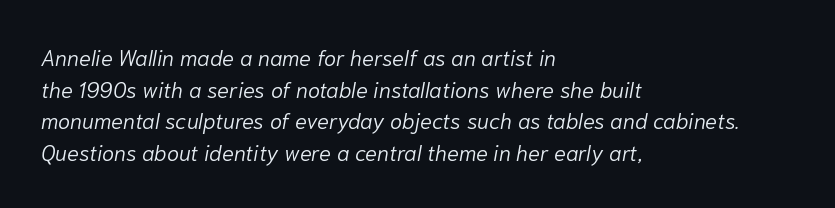
A classic flush-left, rag-right setting is used for this passage. Whoever set this chose a conventional vertical rhythm. Check under the words: just untouched page. This is oblique type, the kind used for emphasis or titles.
